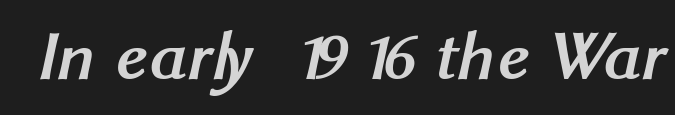
The image shows 71 px semibold sans-serif type; set normal letter spacing, not underlined; medium stroke contrast and a medium x-height.
